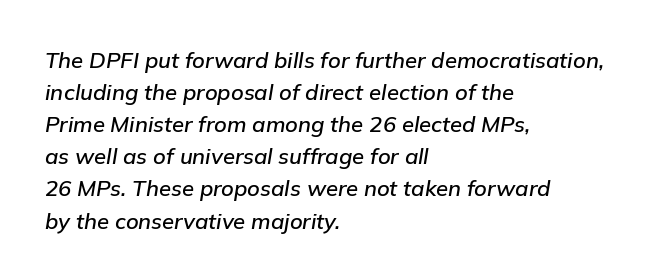
Q: Is the text italic (slanted)? A: Yes, it leans right by about 9 degrees.
Q: Is the text underlined? A: No.
Q: How is the paragraph aligned? A: Left-aligned.
Q: Is the spacing between letters normal or unusually wide? A: Normal.
Q: Is the spacing between lines tight, normal or loose? A: Normal.
